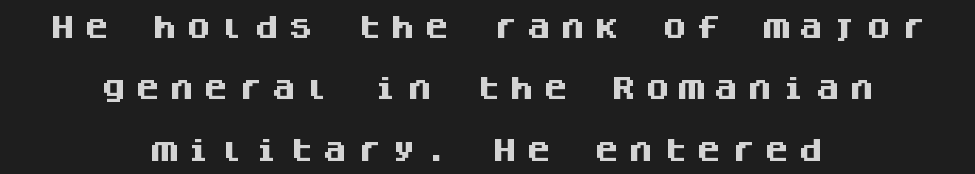
Q: Is the text bold? A: Yes.
Q: Is the text italic (slanted)? A: No, it is upright.
Q: Is the text underlined? A: No.
Q: How is the paragraph aligned? A: Centered.
Q: Is the spacing between letters normal or unusually wide? A: Unusually wide.
Q: Is the spacing between lines tight, normal or loose? A: Loose.
